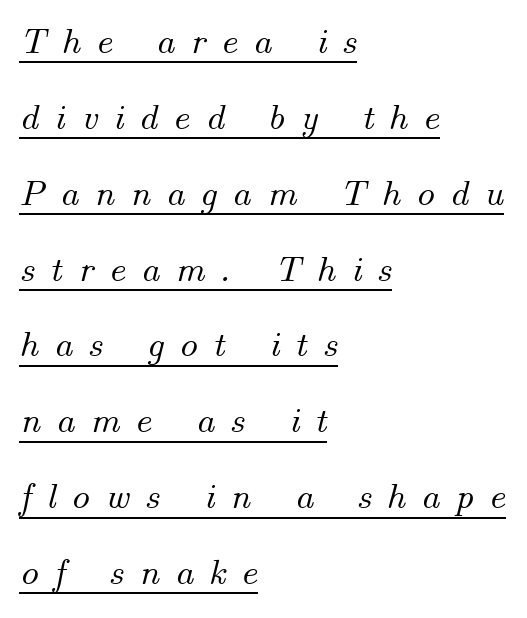
Q: Is the text italic (slanted)? A: Yes, it leans right by about 14 degrees.
Q: Is the text underlined? A: Yes.
Q: How is the paragraph aligned? A: Left-aligned.
Q: Is the spacing between letters normal or unusually wide? A: Unusually wide.
Q: Is the spacing between lines tight, normal or loose? A: Loose.
Q: Width (condensed, normal, or wide)? A: Normal.
Q: Stroke contrast? A: Medium.
Q: x-height? A: Small.
Q: Monospaced? A: No.
